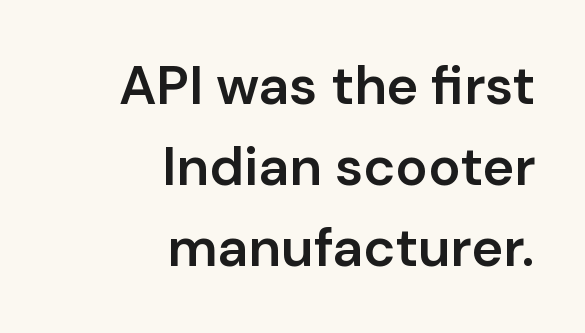
Q: Is the text bold? A: Semi-bold.
Q: Is the text italic (slanted)? A: No, it is upright.
Q: Is the typeface a serif or a sans-serif typeface? A: Sans-serif.
Q: Is the text underlined? A: No.
Q: How is the paragraph aligned? A: Right-aligned.
Q: Is the spacing between letters normal or unusually wide? A: Normal.
Q: Is the spacing between lines tight, normal or loose? A: Normal.
Q: Width (condensed, normal, or wide)? A: Normal.
Q: Stroke contrast? A: Low.
Q: x-height? A: Medium.
Q: Monospaced? A: No.
